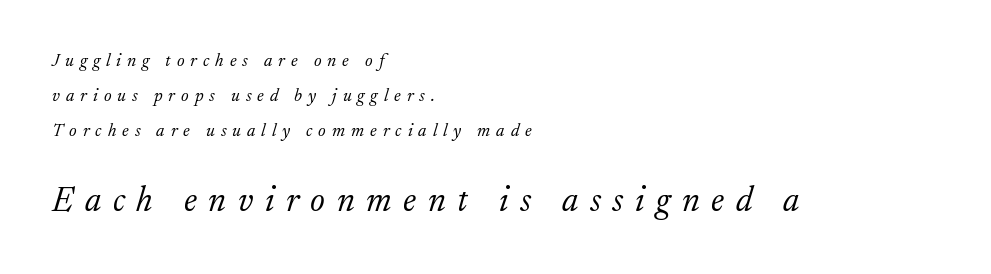
{"serif": "yes", "italic": "yes", "lean": "right", "slant_degrees": 17, "bold": "no", "weight": "light", "width": "normal", "stroke_contrast": "low", "x_height": "small", "monospaced": "no", "underline": "no", "align": "left", "line_spacing": "loose", "line_spacing_ratio": 1.95, "letter_spacing": "wide", "letter_spacing_em": 0.33, "larger_block": "second", "size_ratio": 1.94, "glyph_px": 35}
